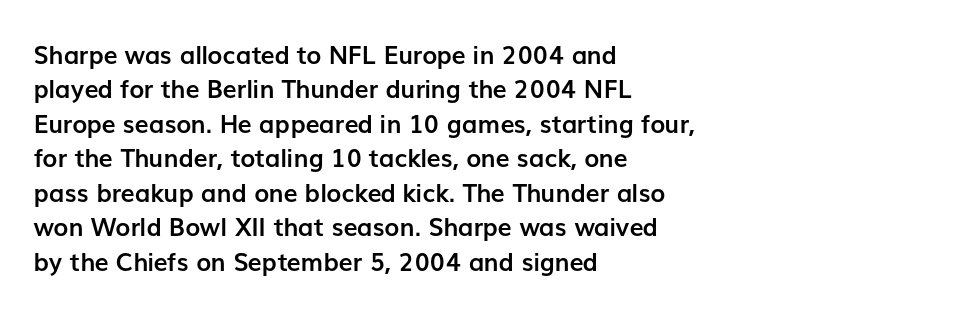
Plain, unruled lines of type. Italic: no, the glyphs are upright roman. The face used here has the dense, thick strokes of a bold. Compared with typical paragraphs, the rows here are spaced about the same. The paragraph has a hard left edge and a soft right edge. Here the glyphs are tracked normally, forming tight word shapes.
